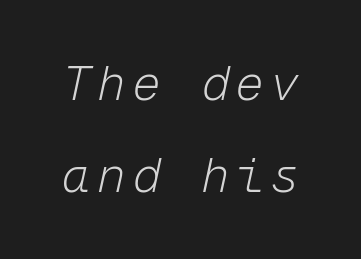
{"italic": "yes", "lean": "right", "slant_degrees": 12, "bold": "no", "weight": "light", "width": "normal", "stroke_contrast": "low", "x_height": "medium", "monospaced": "yes", "underline": "no", "line_spacing": "loose", "line_spacing_ratio": 1.92, "glyph_px": 48}
